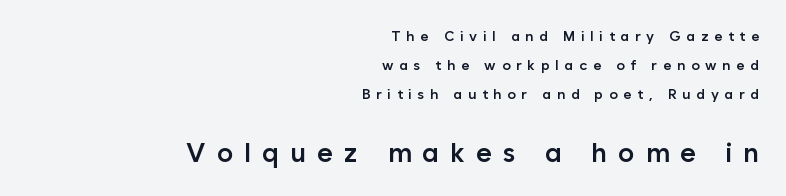
Q: Is the text bold? A: Semi-bold.
Q: Is the text italic (slanted)? A: No, it is upright.
Q: Is the text underlined? A: No.
Q: How is the paragraph aligned? A: Right-aligned.
Q: Is the spacing between letters normal or unusually wide? A: Unusually wide.
Q: Is the spacing between lines tight, normal or loose? A: Loose.
Q: Which block of text is set in a larger size, the first (top) or the second (bottom)? A: The second (bottom) one.
